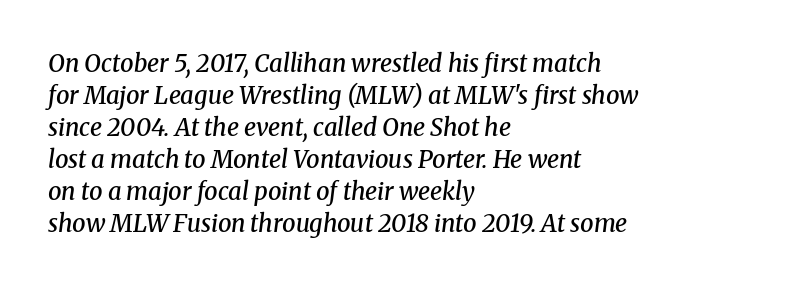
The image shows 24 px text type, italic (leaning right); set left-aligned, normal line spacing (1.33x), normal letter spacing, not underlined.
